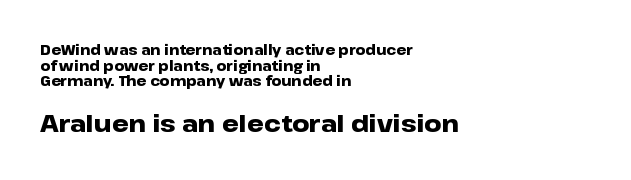
Q: Is the text bold? A: Yes.
Q: Is the text italic (slanted)? A: No, it is upright.
Q: Is the text underlined? A: No.
Q: How is the paragraph aligned? A: Left-aligned.
Q: Is the spacing between letters normal or unusually wide? A: Normal.
Q: Is the spacing between lines tight, normal or loose? A: Tight.
Q: Which block of text is set in a larger size, the first (top) or the second (bottom)? A: The second (bottom) one.
